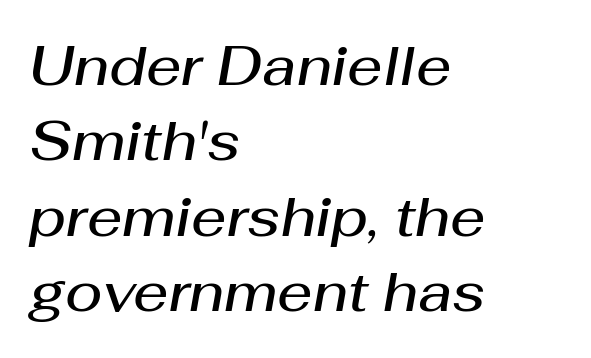
Q: Is the text bold? A: Semi-bold.
Q: Is the text italic (slanted)? A: Yes, it leans right by about 10 degrees.
Q: Is the text underlined? A: No.
Q: How is the paragraph aligned? A: Left-aligned.
Q: Is the spacing between letters normal or unusually wide? A: Normal.
Q: Is the spacing between lines tight, normal or loose? A: Normal.
Q: Width (condensed, normal, or wide)? A: Normal.
Q: Stroke contrast? A: Medium.
Q: x-height? A: Medium.
Q: Monospaced? A: No.
